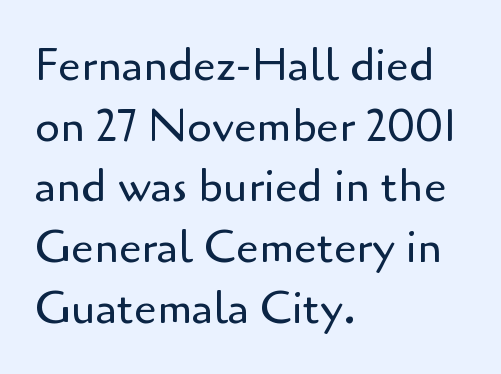
Q: Is the text bold? A: No.
Q: Is the text italic (slanted)? A: No, it is upright.
Q: Is the typeface a serif or a sans-serif typeface? A: Sans-serif.
Q: Is the text underlined? A: No.
Q: How is the paragraph aligned? A: Left-aligned.
Q: Is the spacing between letters normal or unusually wide? A: Normal.
Q: Is the spacing between lines tight, normal or loose? A: Normal.
Q: Width (condensed, normal, or wide)? A: Normal.
Q: Stroke contrast? A: Low.
Q: x-height? A: Small.
Q: Monospaced? A: No.
